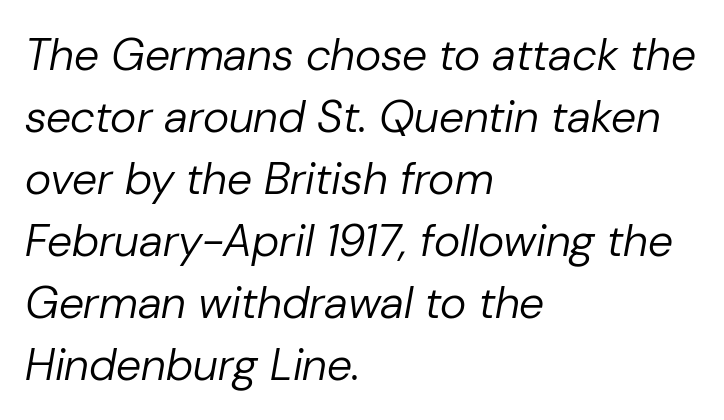
{"italic": "yes", "lean": "right", "slant_degrees": 10, "bold": "no", "weight": "regular", "width": "normal", "stroke_contrast": "low", "x_height": "medium", "monospaced": "no", "underline": "no", "align": "left", "line_spacing": "normal", "line_spacing_ratio": 1.38, "letter_spacing": "normal", "letter_spacing_em": 0.0, "glyph_px": 45}
